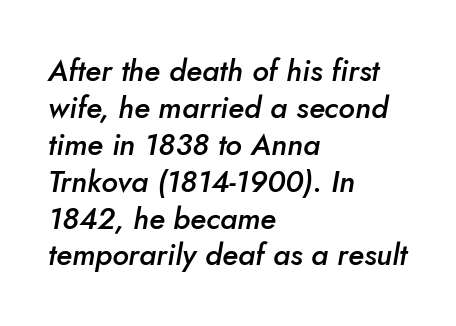
The image shows 30 px semibold type, italic (leaning right); set left-aligned, line spacing 1.23x, normal letter spacing, not underlined; low stroke contrast and a small x-height.
